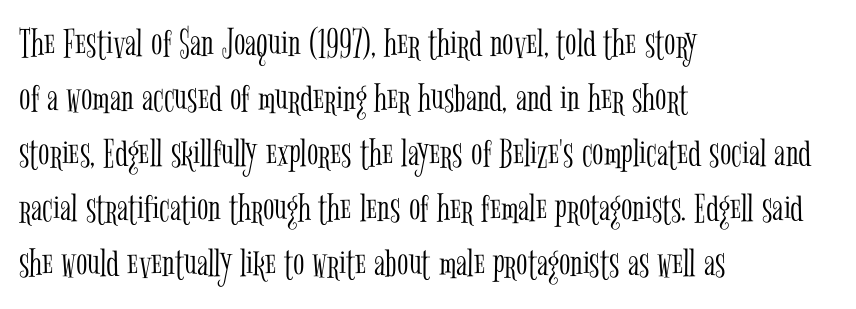
The image shows 42 px light, condensed serif type, upright; set left-aligned, normal line spacing (1.31x), normal letter spacing, not underlined; low stroke contrast and a medium x-height.
